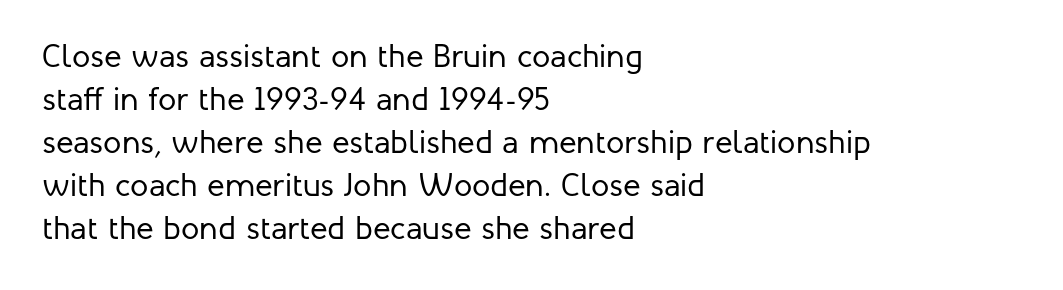
Q: Is the text bold? A: No.
Q: Is the text italic (slanted)? A: No, it is upright.
Q: Is the typeface a serif or a sans-serif typeface? A: Sans-serif.
Q: Is the text underlined? A: No.
Q: How is the paragraph aligned? A: Left-aligned.
Q: Is the spacing between letters normal or unusually wide? A: Normal.
Q: Is the spacing between lines tight, normal or loose? A: Normal.
Q: Width (condensed, normal, or wide)? A: Normal.
Q: Stroke contrast? A: Low.
Q: x-height? A: Medium.
Q: Monospaced? A: No.
